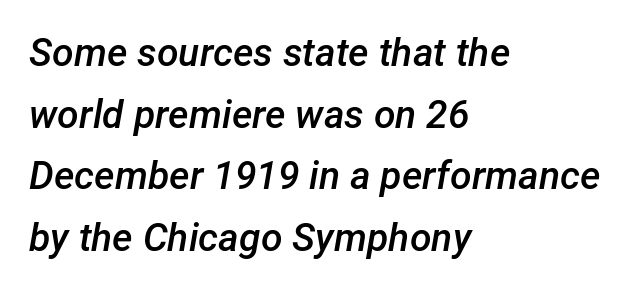
You could call the tracking neutral — neither tight nor loose. Looking at the ascenders, they clearly lean. Any mark beneath the type? The region is blank. These lines stack with their left ends in a neat column.
